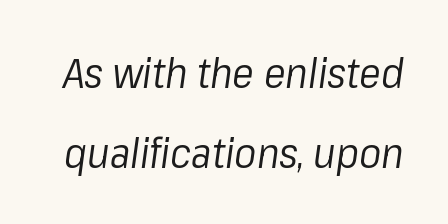
The image shows 41 px regular-weight type, italic (leaning right); set loose line spacing (1.94x), normal letter spacing, not underlined; low stroke contrast and a medium x-height.
